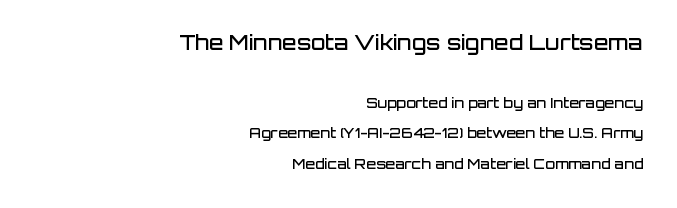
The image shows 21 px text type, upright; set right-aligned, loose line spacing (2.19x), normal letter spacing, not underlined; the first (top) block is 1.5x larger.
